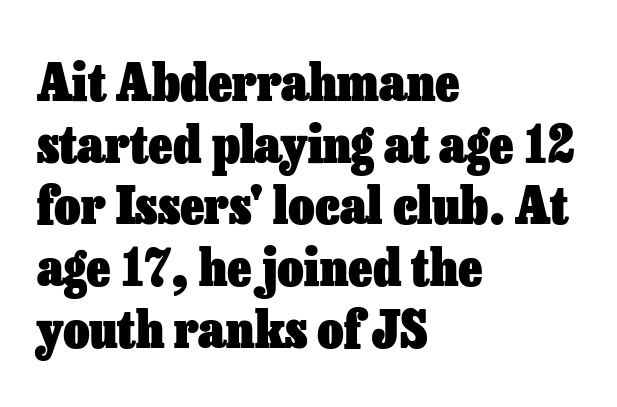
The image shows 51 px heavy type, upright; set left-aligned, line spacing 1.21x, normal letter spacing, not underlined; low stroke contrast and a medium x-height.
